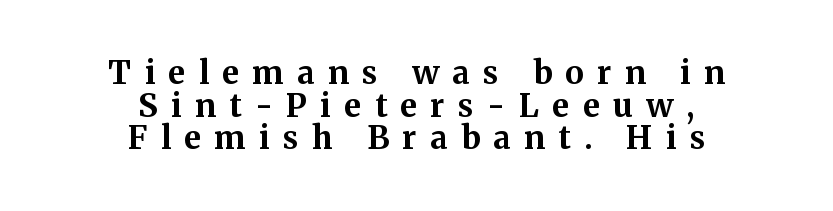
The image shows 32 px bold serif type, upright; set centered, tight line spacing (1.02x), unusually wide letter spacing (+0.42 em), not underlined; medium stroke contrast and a medium x-height.
